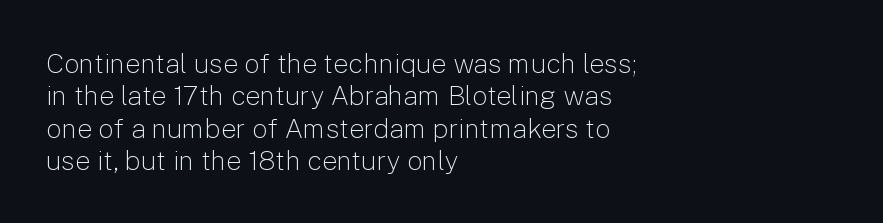
The font is comparable to plain body text, perhaps lighter. Line starts are locked; line ends wander. Nothing unusual about the tracking: characters are spaced as the font intends. The type sits square on the baseline with zero lean. Rule under the text: the space is simply empty.
